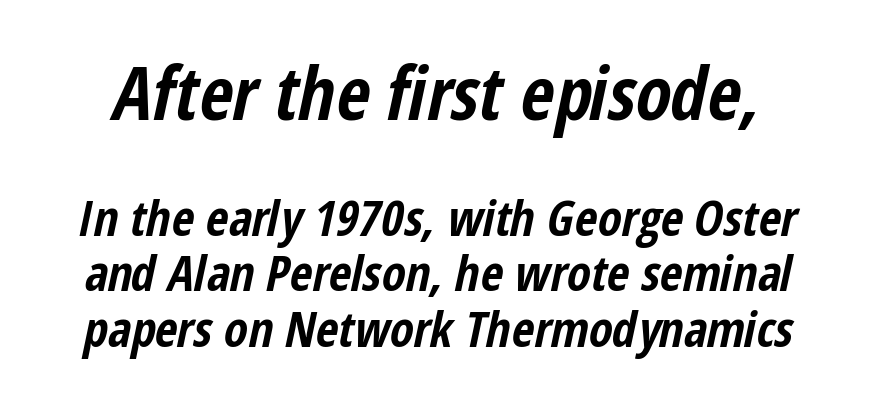
{"italic": "yes", "lean": "right", "slant_degrees": 12, "bold": "yes", "weight": "bold", "width": "condensed", "stroke_contrast": "low", "x_height": "medium", "monospaced": "no", "underline": "no", "line_spacing": "tight", "line_spacing_ratio": 1.14, "letter_spacing": "normal", "letter_spacing_em": 0.0, "larger_block": "first", "size_ratio": 1.49, "glyph_px": 73}
